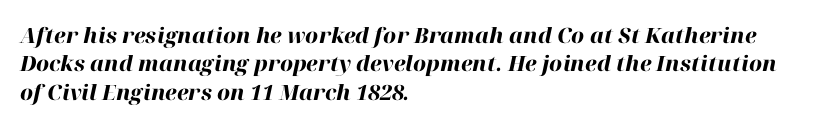
Q: Is the text bold? A: Yes.
Q: Is the text italic (slanted)? A: Yes, it leans right by about 12 degrees.
Q: Is the text underlined? A: No.
Q: How is the paragraph aligned? A: Left-aligned.
Q: Is the spacing between letters normal or unusually wide? A: Normal.
Q: Is the spacing between lines tight, normal or loose? A: Normal.
